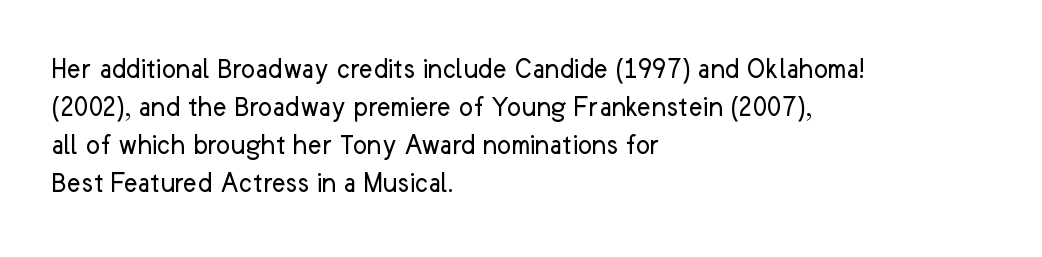
Q: Is the text bold? A: No.
Q: Is the text italic (slanted)? A: No, it is upright.
Q: Is the typeface a serif or a sans-serif typeface? A: Sans-serif.
Q: Is the text underlined? A: No.
Q: How is the paragraph aligned? A: Left-aligned.
Q: Is the spacing between letters normal or unusually wide? A: Normal.
Q: Is the spacing between lines tight, normal or loose? A: Normal.
Q: Width (condensed, normal, or wide)? A: Normal.
Q: Stroke contrast? A: Low.
Q: x-height? A: Medium.
Q: Monospaced? A: No.
